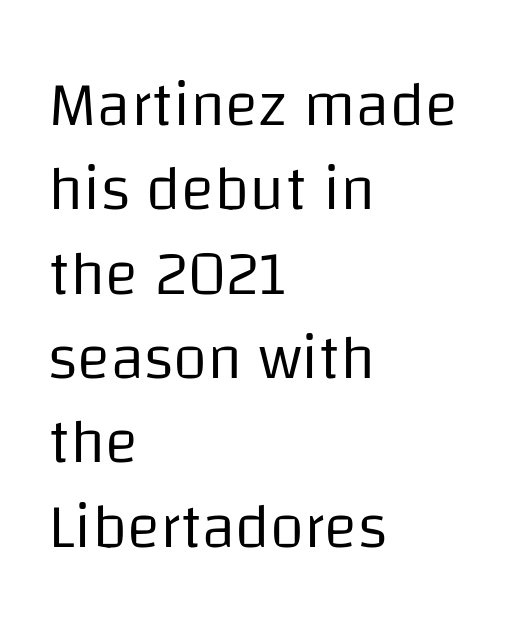
Q: Is the text bold? A: No.
Q: Is the text italic (slanted)? A: No, it is upright.
Q: Is the typeface a serif or a sans-serif typeface? A: Sans-serif.
Q: Is the text underlined? A: No.
Q: How is the paragraph aligned? A: Left-aligned.
Q: Is the spacing between letters normal or unusually wide? A: Normal.
Q: Is the spacing between lines tight, normal or loose? A: Normal.
Q: Width (condensed, normal, or wide)? A: Normal.
Q: Stroke contrast? A: Low.
Q: x-height? A: Large.
Q: Monospaced? A: No.
